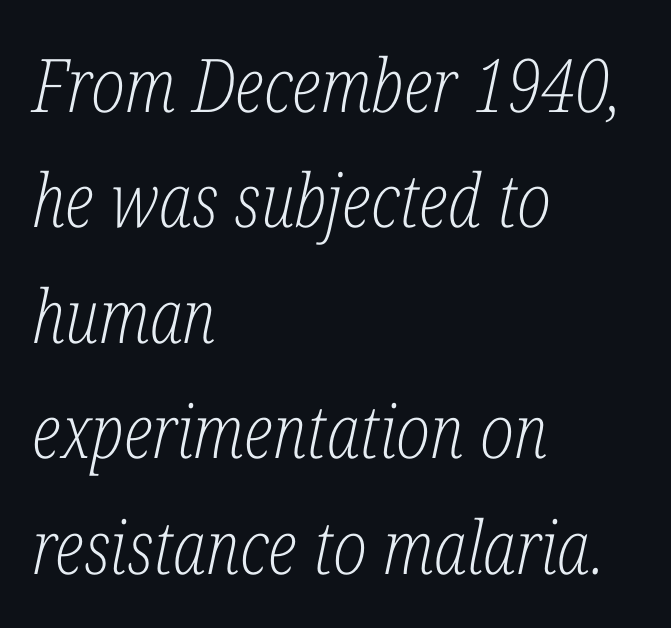
The image shows 74 px light, condensed serif type, italic (leaning right); set left-aligned, normal line spacing (1.56x), normal letter spacing, not underlined; low stroke contrast and a medium x-height.
